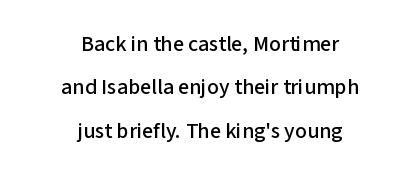
The image shows 22 px text type, upright; set centered, loose line spacing (1.97x), normal letter spacing, not underlined.
